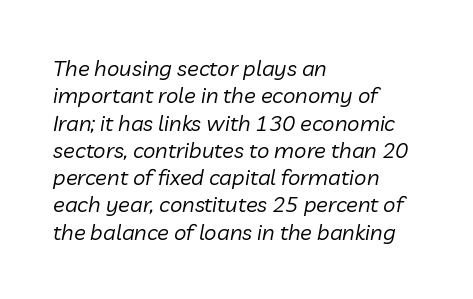
{"italic": "yes", "lean": "right", "slant_degrees": 10, "bold": "no", "underline": "no", "align": "left", "line_spacing_ratio": 1.24, "letter_spacing": "normal", "letter_spacing_em": 0.0, "glyph_px": 22}
